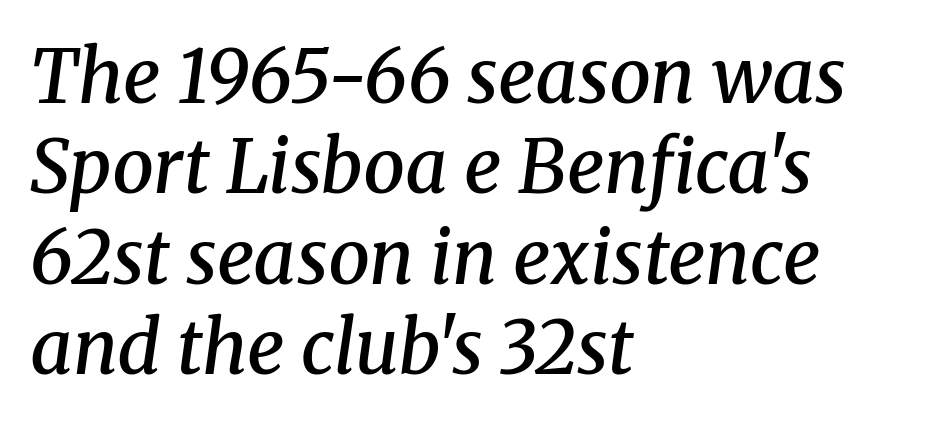
Regarding serifs, this sample has them. Line starts are locked; line ends wander. Clear beneath every line of the passage. An italicized treatment has been applied to the whole sample. Honestly, the letter spacing is just normal — you wouldn't notice it.
